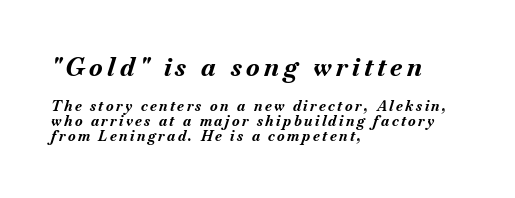
{"italic": "yes", "lean": "right", "slant_degrees": 18, "bold": "yes", "underline": "no", "align": "left", "line_spacing": "tight", "line_spacing_ratio": 1.06, "larger_block": "first", "size_ratio": 1.79, "glyph_px": 25}
